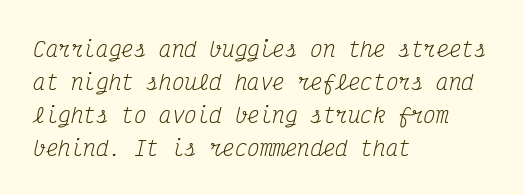
Q: Is the text bold? A: No.
Q: Is the text italic (slanted)? A: Yes, it leans right by about 12 degrees.
Q: Is the text underlined? A: No.
Q: How is the paragraph aligned? A: Left-aligned.
Q: Is the spacing between letters normal or unusually wide? A: Normal.
Q: Is the spacing between lines tight, normal or loose? A: Normal.
